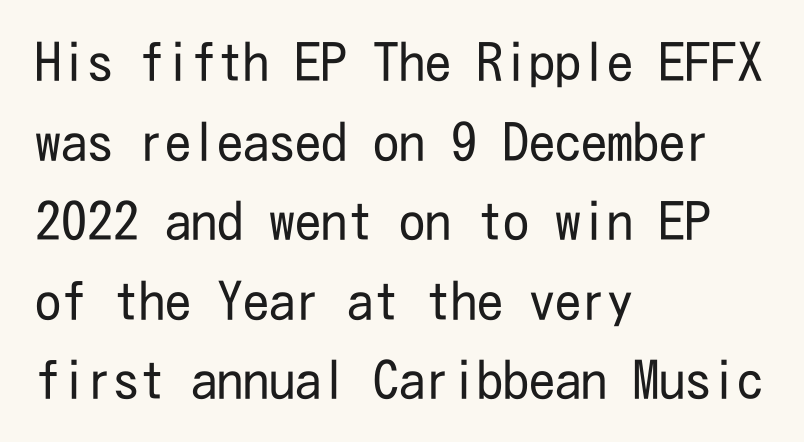
Underlining? Definitely not there. A typesetter would call this zero additional tracking. Compared with typical paragraphs, the rows here are spaced about the same. Alignment: flush left. Does the lettering tilt? It doesn't — this is upright.
